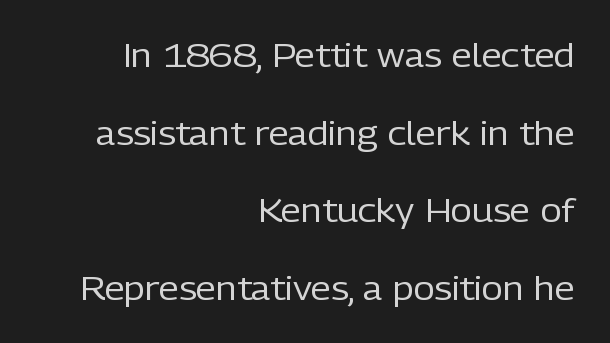
Q: Is the text bold? A: No.
Q: Is the text italic (slanted)? A: No, it is upright.
Q: Is the typeface a serif or a sans-serif typeface? A: Sans-serif.
Q: Is the text underlined? A: No.
Q: How is the paragraph aligned? A: Right-aligned.
Q: Is the spacing between letters normal or unusually wide? A: Normal.
Q: Is the spacing between lines tight, normal or loose? A: Loose.
Q: Width (condensed, normal, or wide)? A: Normal.
Q: Stroke contrast? A: Low.
Q: x-height? A: Medium.
Q: Monospaced? A: No.
